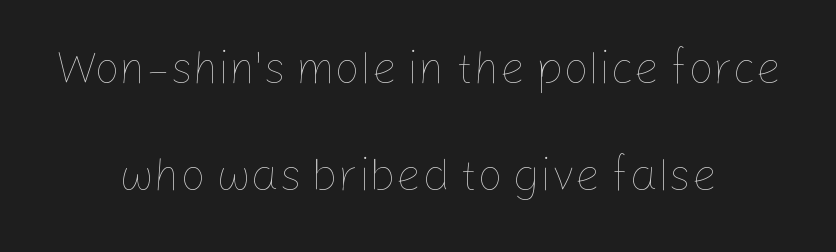
The image shows 45 px thin type, upright; set centered, loose line spacing (2.38x), normal letter spacing, not underlined; low stroke contrast and a medium x-height.
